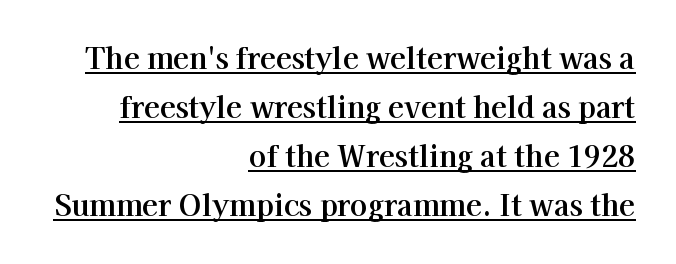
The face used here is proportionally spaced, like ordinary book or web type. A baseline rule has been typeset under these characters. This sample uses a serif face. Quick note: not italic, upright. Short note: letters normally spaced.
